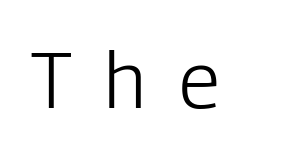
The image shows 79 px light, condensed sans-serif type, upright; set unusually wide letter spacing (+0.41 em), not underlined; low stroke contrast and a medium x-height.
